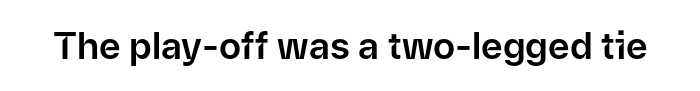
{"serif": "no", "italic": "no", "width": "normal", "stroke_contrast": "low", "x_height": "medium", "monospaced": "no", "underline": "no", "letter_spacing": "normal", "letter_spacing_em": 0.0, "glyph_px": 37}
